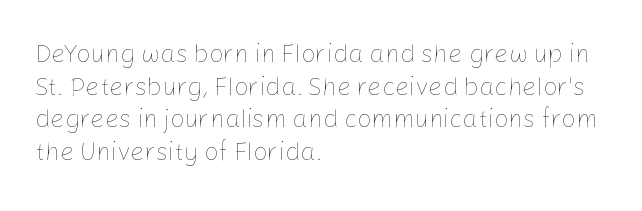
{"italic": "no", "bold": "no", "underline": "no", "align": "left", "line_spacing": "normal", "line_spacing_ratio": 1.31, "letter_spacing": "normal", "letter_spacing_em": 0.0, "glyph_px": 25}
